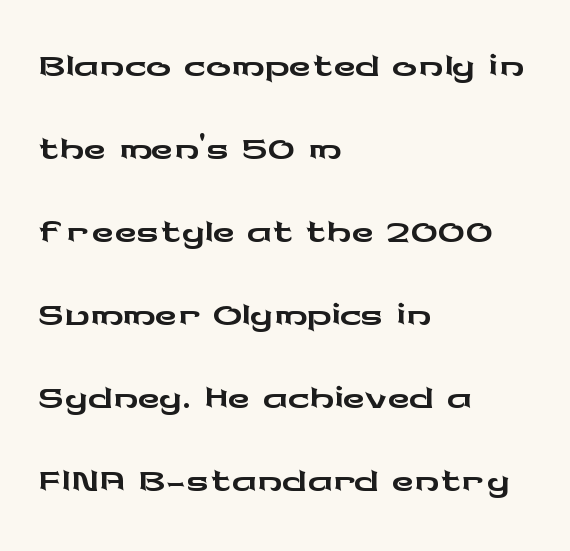
The image shows 62 px wide sans-serif type, upright; set left-aligned, normal line spacing (1.34x), normal letter spacing, not underlined; low stroke contrast and a medium x-height.
